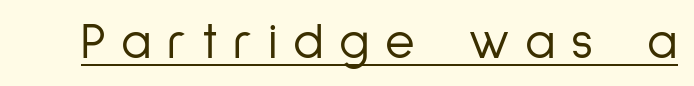
The image shows 51 px light, condensed sans-serif type, upright; set unusually wide letter spacing (+0.3 em), underlined; low stroke contrast and a medium x-height.
